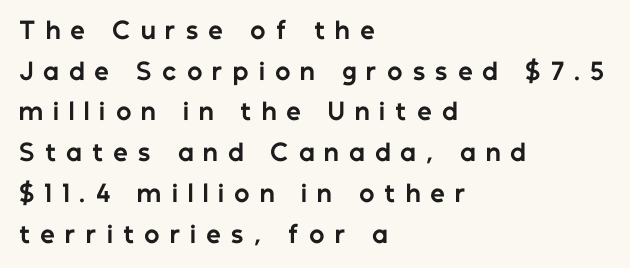
A typesetter would call this heavily tracked-out type. Words float on clear page, feet unadorned. These lines were composed using upright roman letters. The glyphs have the mass of a bold cut. Compared with a centered layout, this one pins lines to the left instead.
